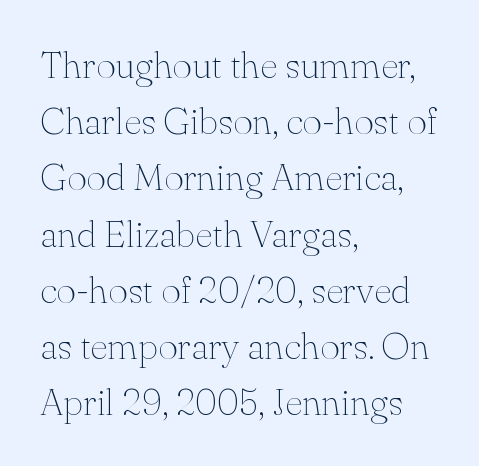
Q: Is the text bold? A: No.
Q: Is the text italic (slanted)? A: No, it is upright.
Q: Is the typeface a serif or a sans-serif typeface? A: Serif.
Q: Is the text underlined? A: No.
Q: How is the paragraph aligned? A: Left-aligned.
Q: Is the spacing between letters normal or unusually wide? A: Normal.
Q: Is the spacing between lines tight, normal or loose? A: Normal.
Q: Width (condensed, normal, or wide)? A: Normal.
Q: Stroke contrast? A: Medium.
Q: x-height? A: Small.
Q: Monospaced? A: No.
